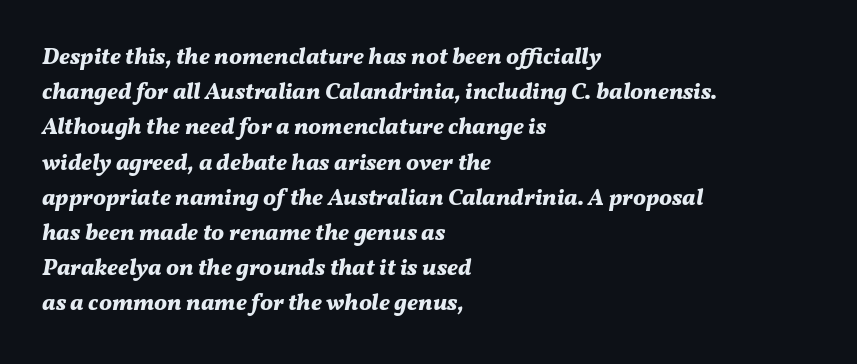
{"italic": "yes", "lean": "right", "slant_degrees": 11, "bold": "yes", "underline": "no", "align": "left", "line_spacing": "normal", "line_spacing_ratio": 1.53, "letter_spacing": "normal", "letter_spacing_em": 0.0, "glyph_px": 23}
